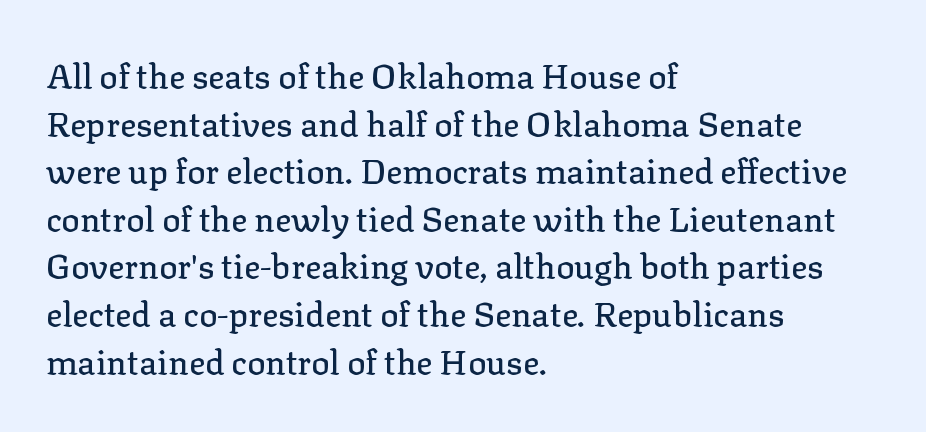
Posture: upright roman. The face used here is proportionally spaced, like ordinary book or web type. The lines sit at an ordinary, default distance from one another. Words float on clear page, feet unadorned. Every row of glyphs begins at an identical x-position on the left. Does the type have serifs? Yes, each stem ends in a small foot.
